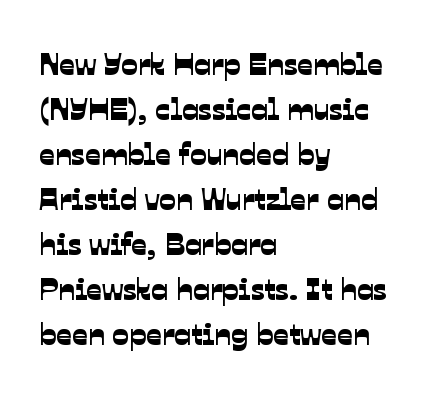
Letter spacing: default. The setting favours the left margin, as ordinary paragraphs usually do. The designer left line spacing at the default. The face used here is a sans, in the tradition of grotesques and geometrics. The face used here is proportionally spaced, like ordinary book or web type. Words float on clear page, feet unadorned.
